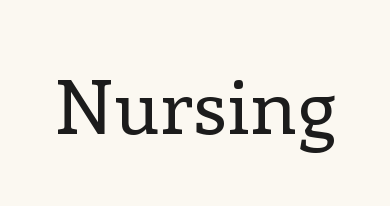
{"serif": "yes", "italic": "no", "bold": "no", "weight": "regular", "width": "normal", "stroke_contrast": "low", "x_height": "medium", "monospaced": "no", "underline": "no", "letter_spacing": "normal", "letter_spacing_em": 0.0, "glyph_px": 76}
